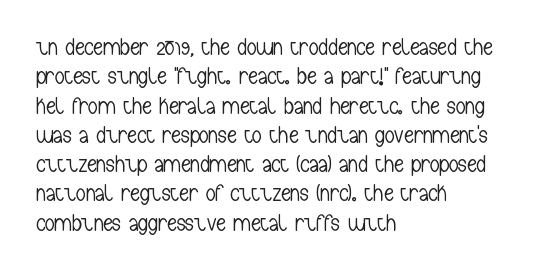
Notice how the stems are strictly vertical — no italics here. Standard letterfit; no display-style spreading of the glyphs. The space beneath each line is pristine and unruled. Counters stay open thanks to moderate or lighter strokes. A classic flush-left, rag-right setting is used for this passage.
